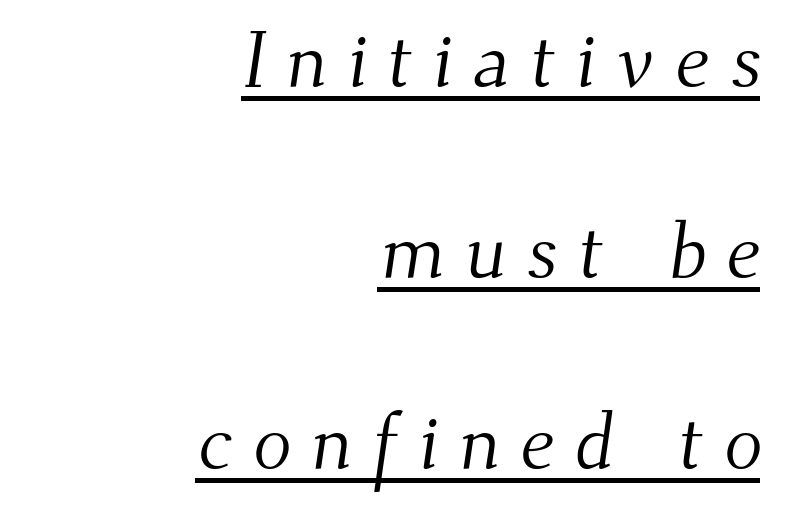
The image shows 80 px light serif type; set right-aligned, loose line spacing (2.39x), unusually wide letter spacing (+0.25 em), underlined; medium stroke contrast and a small x-height.
